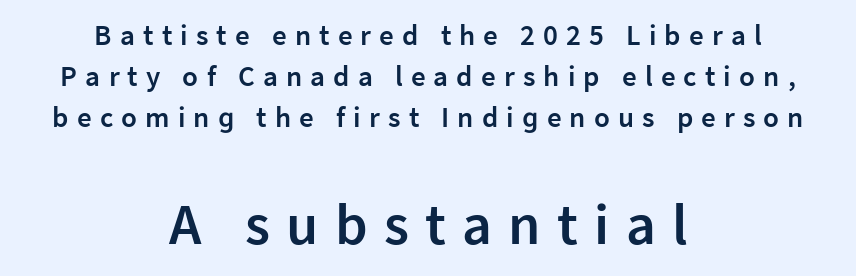
{"serif": "no", "italic": "no", "bold": "semi", "weight": "semibold", "width": "normal", "stroke_contrast": "low", "x_height": "medium", "monospaced": "no", "underline": "no", "align": "center", "line_spacing": "normal", "line_spacing_ratio": 1.42, "letter_spacing": "wide", "letter_spacing_em": 0.28, "larger_block": "second", "size_ratio": 2.0, "glyph_px": 58}
